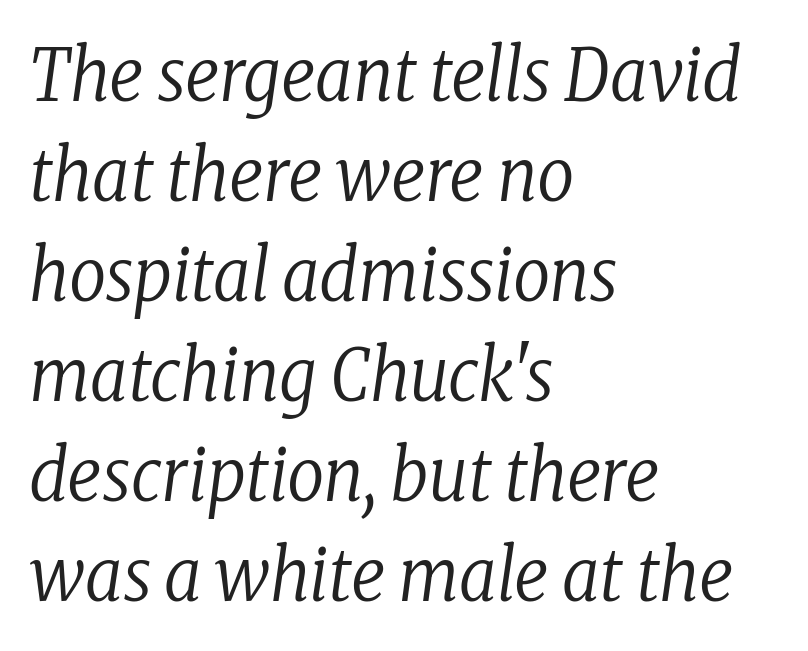
Think of a printed novel: that variable character pitch is what you see here. Students, observe: this is what conventionally led text looks like. All the whitespace from short lines collects on the right. Standard letterfit; no display-style spreading of the glyphs.
